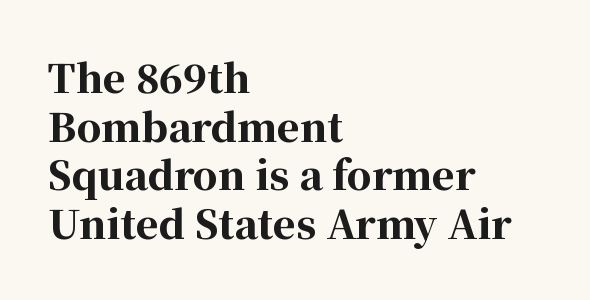
Italic? Not at all — the glyphs are vertical. What's the leading like? Ordinary, nothing unusual. One-word summary of the alignment: left. Students, note that the glyphs here touch the page at normal intervals. Look at the bottom of the vertical strokes: they flare into serifs here.
